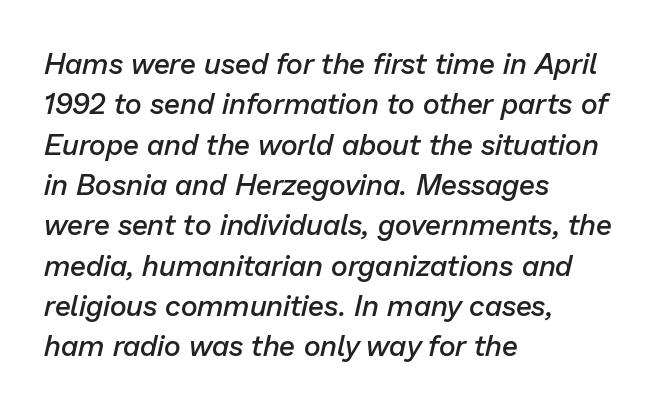
Caption: semibold face, moderately heavy strokes. Every character sits at an angle, as italics do. In terms of leading, this rendering sits right in the middle. Short note: letters normally spaced. Character widths vary here, with narrow letters taking less room than wide ones. If you drew a ruler down the left edge, every line would touch it.
